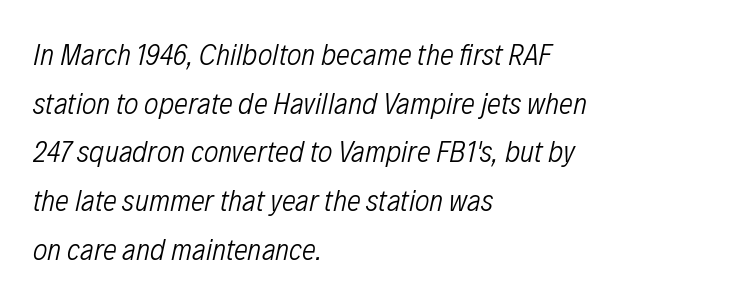
The image shows 31 px light, condensed type, italic (leaning right); set left-aligned, normal line spacing (1.57x), normal letter spacing, not underlined; low stroke contrast and a medium x-height.
